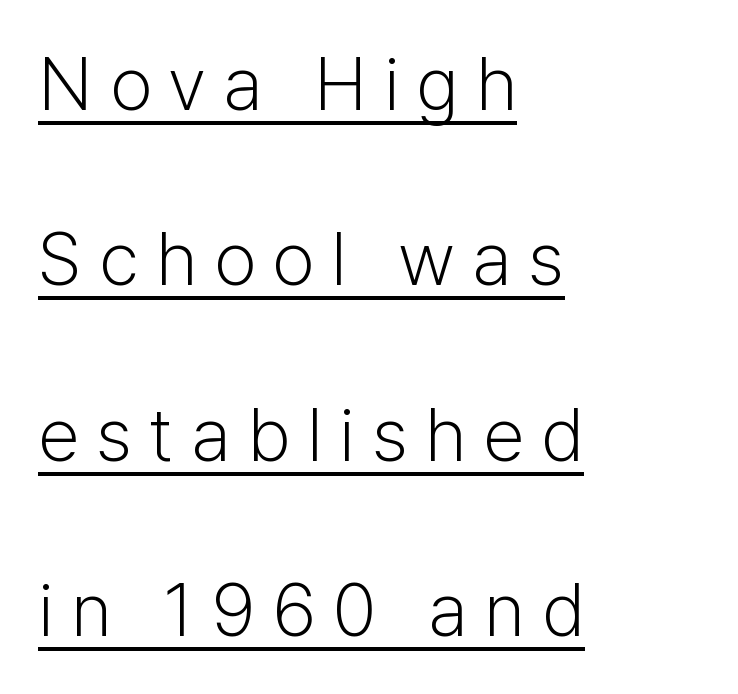
The gaps between neighbouring characters are conspicuously large. Think of a printed novel: that variable character pitch is what you see here. What's the leading like? Stretched, with rows far apart. A student would call this left alignment; a typographer would say flush left, rag right.
